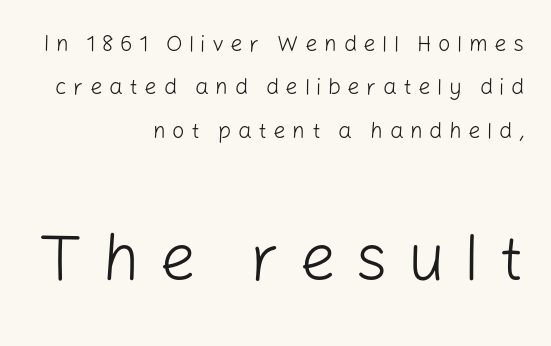
{"serif": "no", "italic": "no", "bold": "no", "weight": "light", "width": "normal", "stroke_contrast": "low", "x_height": "medium", "monospaced": "no", "underline": "no", "align": "right", "line_spacing": "loose", "line_spacing_ratio": 1.97, "letter_spacing": "wide", "letter_spacing_em": 0.29, "larger_block": "second", "size_ratio": 2.95, "glyph_px": 65}
